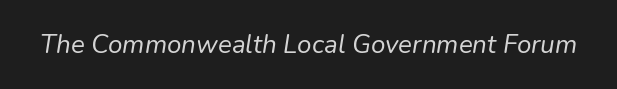
Q: Is the text bold? A: No.
Q: Is the text italic (slanted)? A: Yes, it leans right by about 9 degrees.
Q: Is the text underlined? A: No.
Q: Is the spacing between letters normal or unusually wide? A: Normal.
